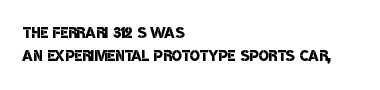
Q: Is the text bold? A: Semi-bold.
Q: Is the text underlined? A: No.
Q: How is the paragraph aligned? A: Left-aligned.
Q: Is the spacing between letters normal or unusually wide? A: Normal.
Q: Is the spacing between lines tight, normal or loose? A: Tight.
